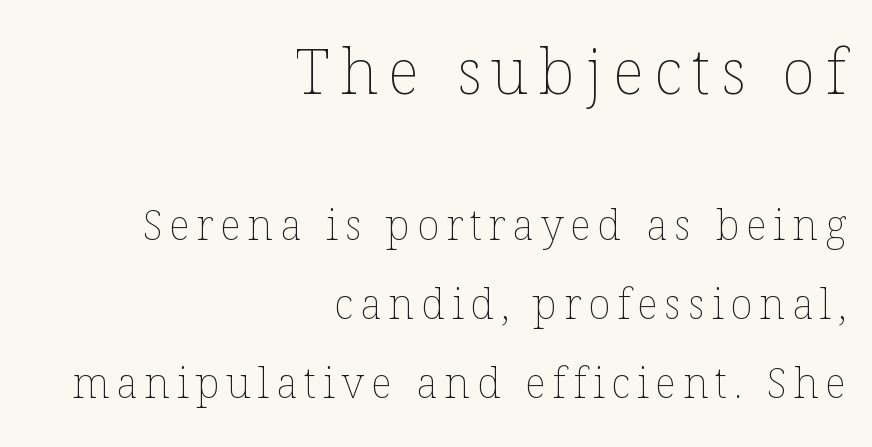
{"italic": "no", "bold": "no", "weight": "thin", "width": "normal", "stroke_contrast": "low", "x_height": "medium", "monospaced": "no", "underline": "no", "align": "right", "line_spacing_ratio": 1.88, "larger_block": "first", "size_ratio": 1.5, "glyph_px": 63}
